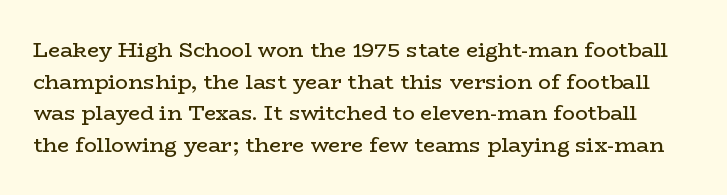
The image shows 21 px text type, upright; set normal line spacing (1.51x), normal letter spacing, not underlined.
